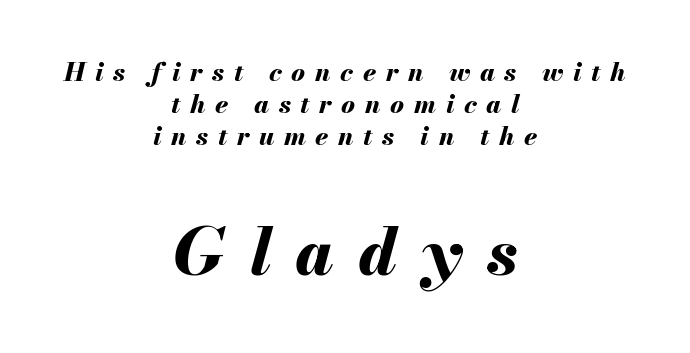
Q: Is the text bold? A: Yes.
Q: Is the text italic (slanted)? A: Yes, it leans right by about 13 degrees.
Q: Is the text underlined? A: No.
Q: How is the paragraph aligned? A: Centered.
Q: Is the spacing between letters normal or unusually wide? A: Unusually wide.
Q: Which block of text is set in a larger size, the first (top) or the second (bottom)? A: The second (bottom) one.
Q: Width (condensed, normal, or wide)? A: Normal.
Q: Stroke contrast? A: Medium.
Q: x-height? A: Small.
Q: Monospaced? A: No.
